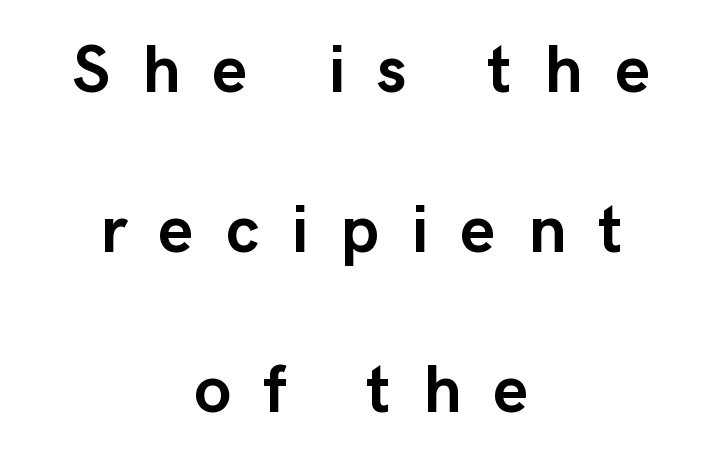
The image shows 67 px semibold sans-serif type, upright; set centered, loose line spacing (2.39x), unusually wide letter spacing (+0.48 em), not underlined; low stroke contrast and a medium x-height.
